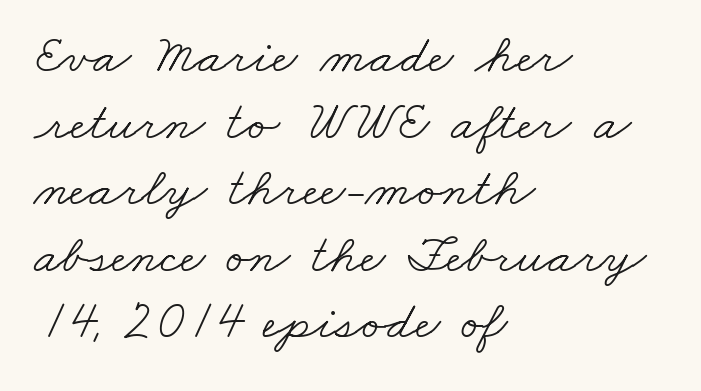
Q: Is the text bold? A: No.
Q: Is the typeface a serif or a sans-serif typeface? A: Serif.
Q: Is the text underlined? A: No.
Q: How is the paragraph aligned? A: Left-aligned.
Q: Is the spacing between letters normal or unusually wide? A: Normal.
Q: Width (condensed, normal, or wide)? A: Wide.
Q: Stroke contrast? A: Low.
Q: x-height? A: Small.
Q: Monospaced? A: No.
